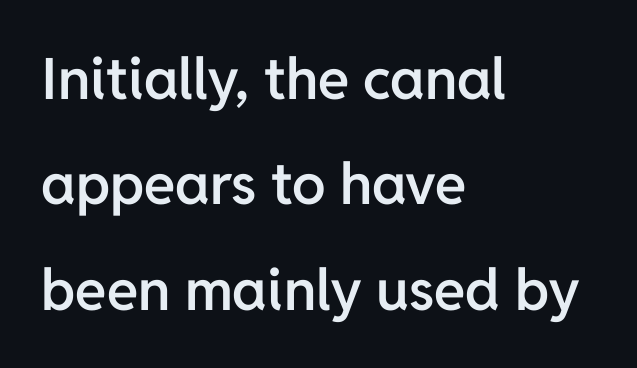
You can tell it's not italic because the verticals are truly vertical. The gap between lines stays unmarked. The letters advance in unequal steps, a hallmark of proportional type. Inter-character spacing is left at the font's built-in metrics. Stroke terminals: plain, sans-serif. Notice the strokes are somewhat thickened but not fully heavy: this is a semibold.
